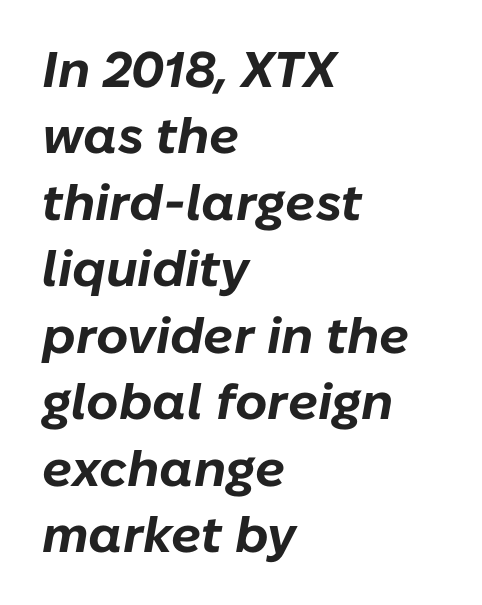
The image shows 50 px bold type, italic (leaning right); set left-aligned, normal line spacing (1.33x), normal letter spacing, not underlined; low stroke contrast and a medium x-height.
